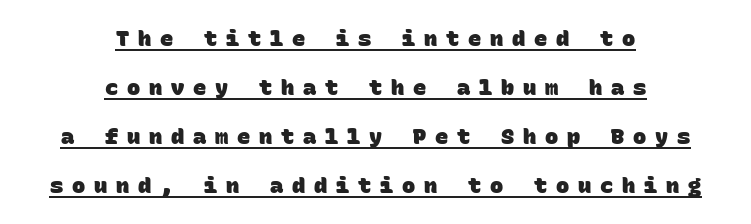
Q: Is the text bold? A: Yes.
Q: Is the text underlined? A: Yes.
Q: How is the paragraph aligned? A: Centered.
Q: Is the spacing between letters normal or unusually wide? A: Unusually wide.
Q: Is the spacing between lines tight, normal or loose? A: Loose.
